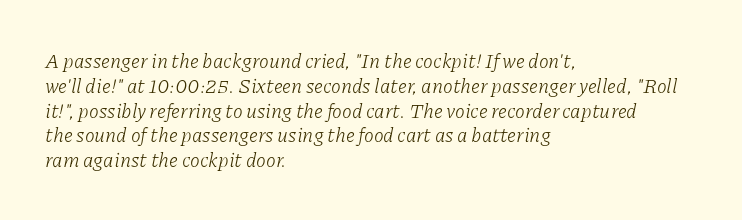
Caption: multi-line text, flush left, ragged right. If you drew a line through each stem, it would be angled. The font is comparable to plain body text, perhaps lighter. The horizontal fit of the characters is conventional and even. This rendering features lettering with no underline.
